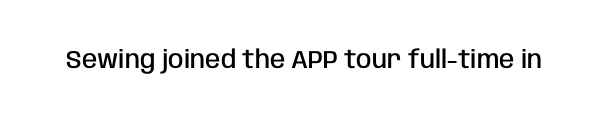
{"italic": "no", "bold": "semi", "underline": "no", "letter_spacing": "normal", "letter_spacing_em": 0.0, "glyph_px": 25}
